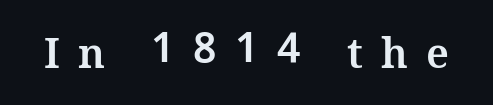
This is heavy type, rendered in bold. This is the regular roman posture of the typeface. The letters advance in unequal steps, a hallmark of proportional type. The passage shown has open, widely tracked lettering throughout.
